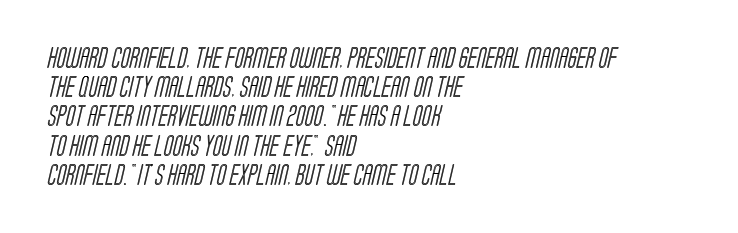
The gaps between neighbouring characters are ordinary and unremarkable. Compared with a centered layout, this one pins lines to the left instead. Decoration check: the copy has no underline. Baseline-to-baseline distance is the conventional proportion of letter height.
